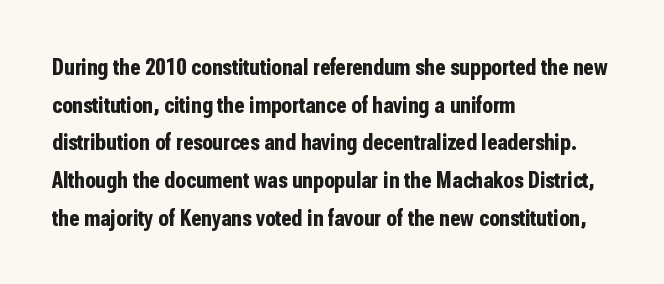
Q: Is the text bold? A: Yes.
Q: Is the text italic (slanted)? A: No, it is upright.
Q: Is the text underlined? A: No.
Q: How is the paragraph aligned? A: Left-aligned.
Q: Is the spacing between letters normal or unusually wide? A: Normal.
Q: Is the spacing between lines tight, normal or loose? A: Normal.
